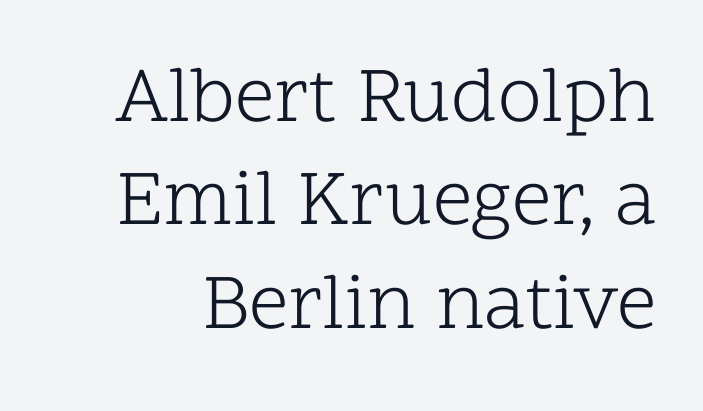
Rows of type keep a routine distance in the vertical direction. A bare baseline throughout the passage. The rendering keeps characters at their native spacing. I'd call this a serif setting — the letters wear small feet. Vertical stems look standard width or narrower in stroke.
